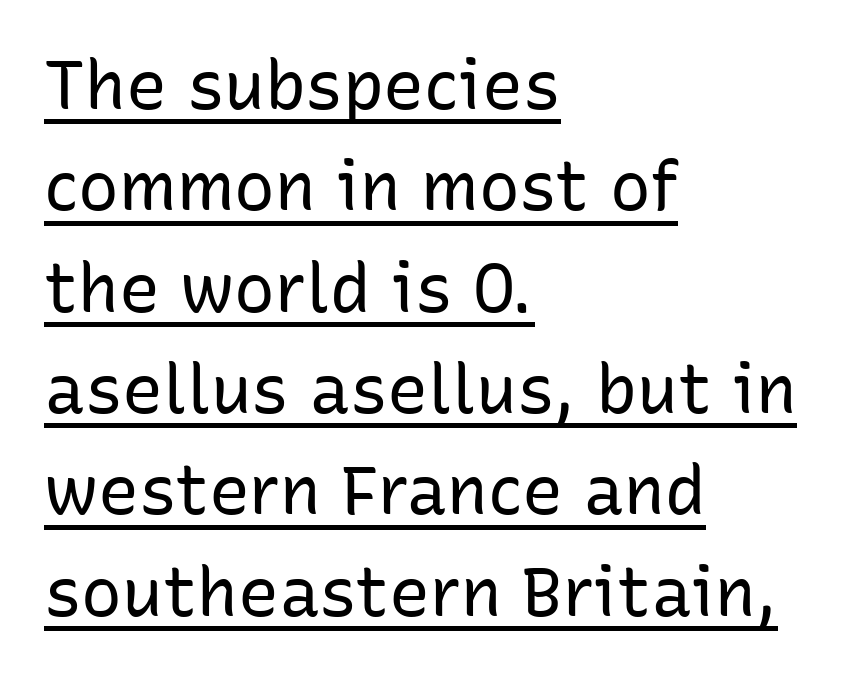
{"serif": "no", "italic": "no", "bold": "no", "weight": "regular", "width": "normal", "stroke_contrast": "low", "x_height": "medium", "monospaced": "no", "underline": "yes", "align": "left", "line_spacing": "normal", "line_spacing_ratio": 1.49, "letter_spacing": "normal", "letter_spacing_em": 0.0, "glyph_px": 68}
